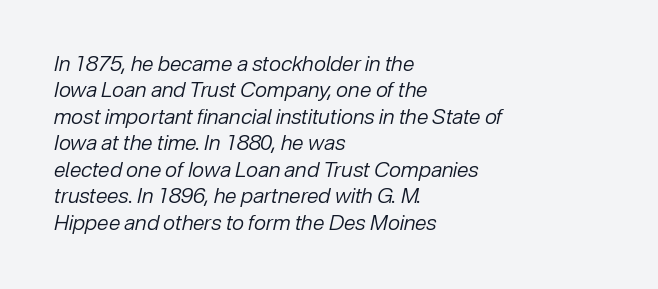
The image shows 21 px text type, italic (leaning right); set left-aligned, normal line spacing (1.26x), normal letter spacing, not underlined.
